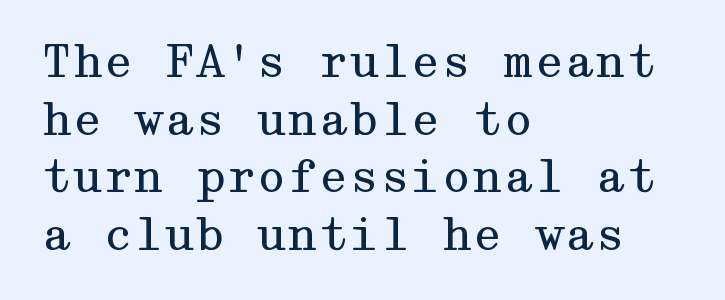
{"serif": "yes", "italic": "no", "bold": "no", "weight": "regular", "width": "wide", "stroke_contrast": "medium", "x_height": "medium", "underline": "no", "align": "left", "line_spacing": "normal", "line_spacing_ratio": 1.31, "letter_spacing": "normal", "letter_spacing_em": 0.0, "glyph_px": 44}
